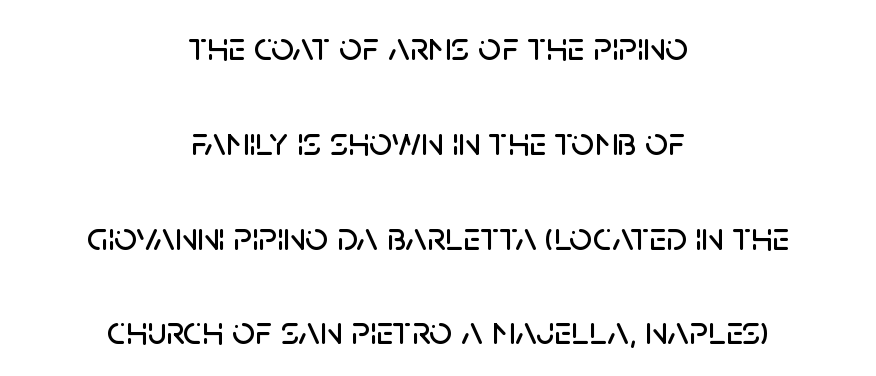
The image shows 40 px sans-serif type, upright; set centered, loose line spacing (2.37x), normal letter spacing, not underlined; low stroke contrast and a large x-height.
